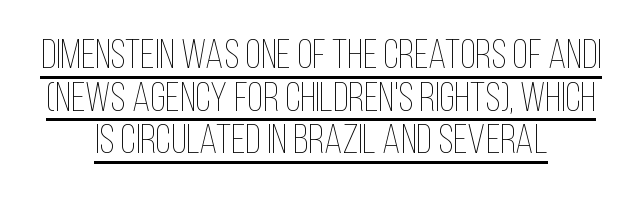
{"italic": "no", "bold": "no", "weight": "thin", "width": "condensed", "stroke_contrast": "low", "x_height": "large", "monospaced": "no", "underline": "yes", "align": "center", "line_spacing": "tight", "line_spacing_ratio": 1.04, "letter_spacing": "normal", "letter_spacing_em": 0.0, "glyph_px": 41}
